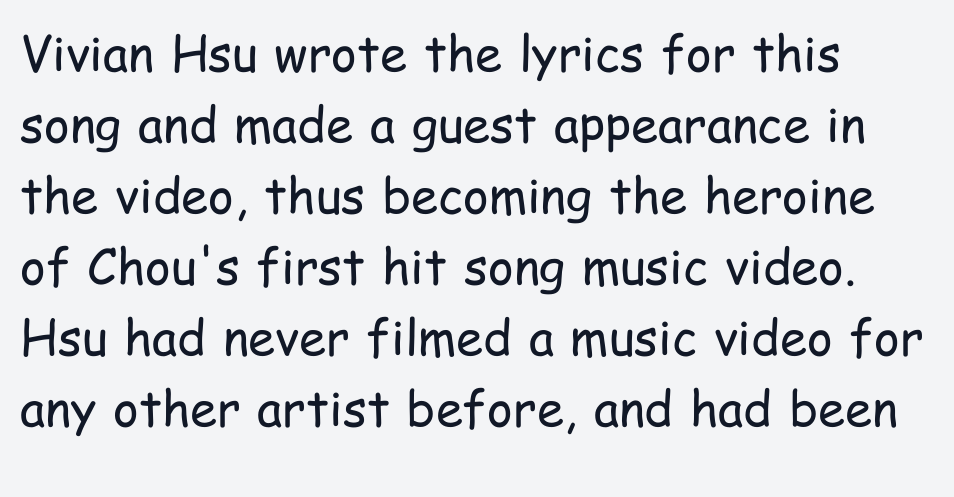
The letters sit at their default tracking, neither squeezed nor spread. Rendered with straight, roman letterforms. Honestly, there is no underline to notice here at all. Every row of glyphs begins at an identical x-position on the left.
